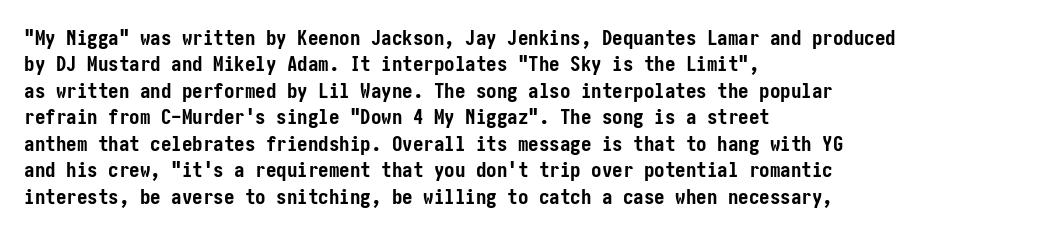
The image shows 21 px bold type, upright; set left-aligned, normal line spacing (1.26x), normal letter spacing, not underlined.
